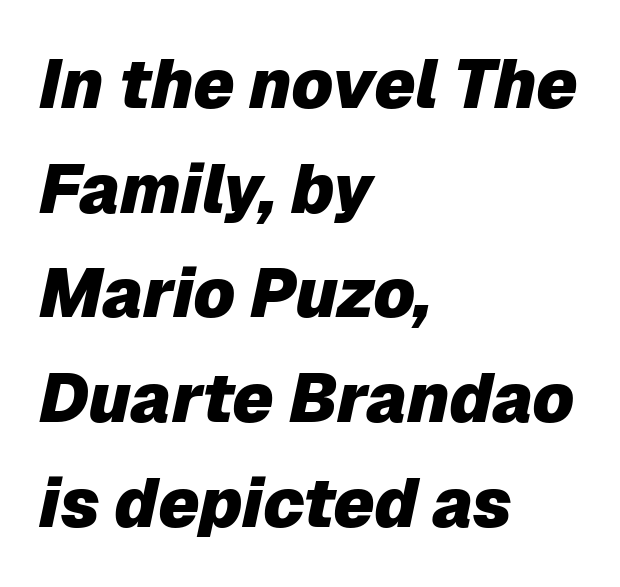
The passage is arranged the way most books set body copy — flush left. In terms of posture, this sample is oblique. There is no visible air inserted between adjacent glyphs. The zone under the glyphs is completely vacant.
